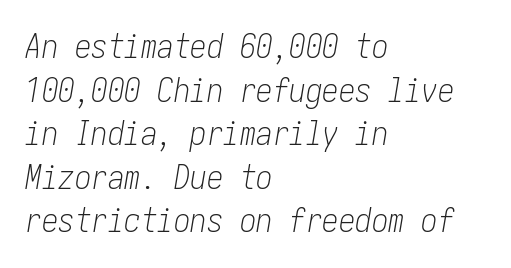
The image shows 33 px light, condensed type, italic (leaning right); set left-aligned, normal line spacing (1.32x), normal letter spacing, not underlined; low stroke contrast and a medium x-height.
